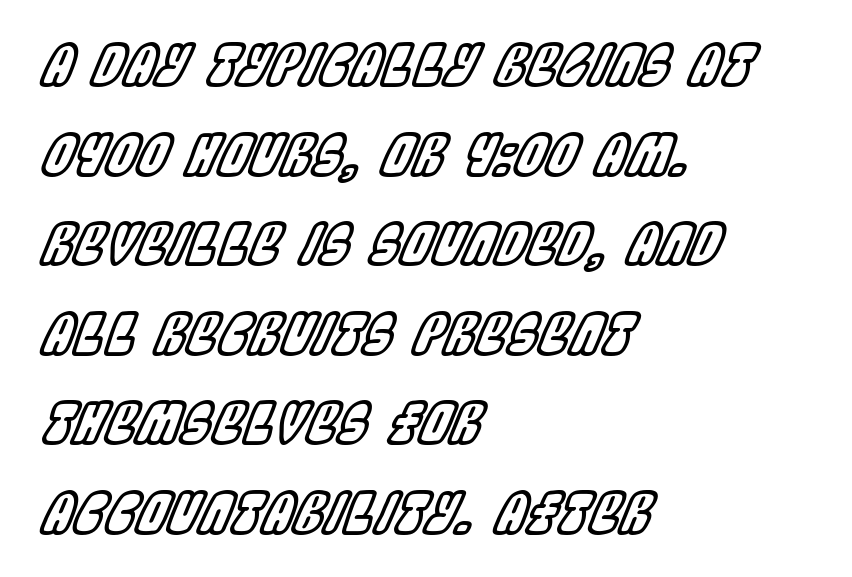
{"italic": "yes", "lean": "right", "slant_degrees": 22, "width": "condensed", "x_height": "large", "monospaced": "no", "underline": "no", "align": "left", "line_spacing": "normal", "line_spacing_ratio": 1.6, "letter_spacing": "normal", "letter_spacing_em": 0.0, "glyph_px": 56}
